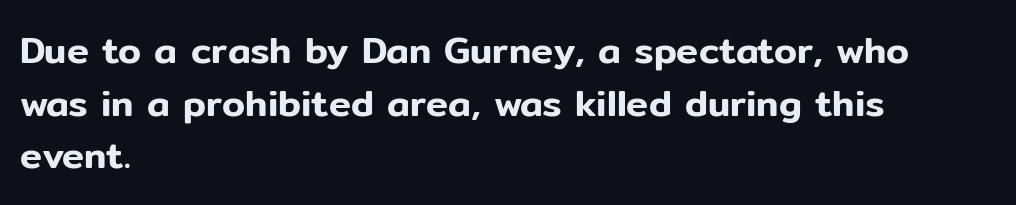
Q: Is the text italic (slanted)? A: No, it is upright.
Q: Is the typeface a serif or a sans-serif typeface? A: Sans-serif.
Q: Is the text underlined? A: No.
Q: How is the paragraph aligned? A: Left-aligned.
Q: Is the spacing between letters normal or unusually wide? A: Normal.
Q: Is the spacing between lines tight, normal or loose? A: Normal.
Q: Width (condensed, normal, or wide)? A: Normal.
Q: Stroke contrast? A: Low.
Q: x-height? A: Medium.
Q: Monospaced? A: No.
